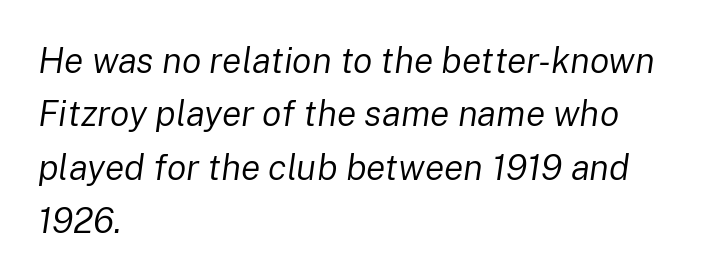
Q: Is the text bold? A: No.
Q: Is the text italic (slanted)? A: Yes, it leans right by about 8 degrees.
Q: Is the text underlined? A: No.
Q: How is the paragraph aligned? A: Left-aligned.
Q: Is the spacing between letters normal or unusually wide? A: Normal.
Q: Is the spacing between lines tight, normal or loose? A: Normal.
Q: Width (condensed, normal, or wide)? A: Normal.
Q: Stroke contrast? A: Low.
Q: x-height? A: Medium.
Q: Monospaced? A: No.
